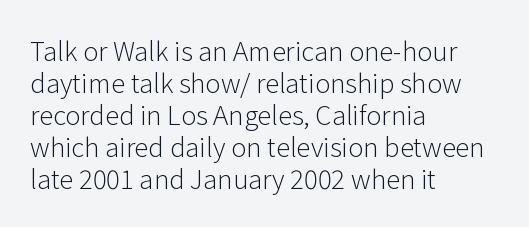
Q: Is the text bold? A: No.
Q: Is the text italic (slanted)? A: No, it is upright.
Q: Is the text underlined? A: No.
Q: How is the paragraph aligned? A: Left-aligned.
Q: Is the spacing between letters normal or unusually wide? A: Normal.
